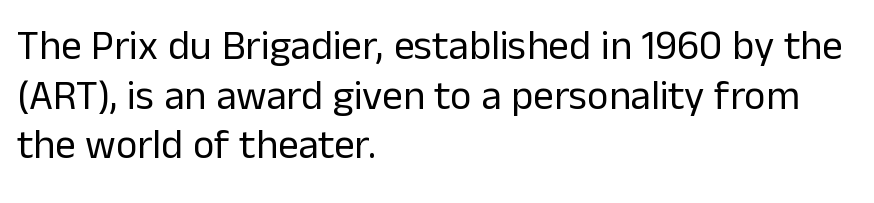
{"serif": "no", "italic": "no", "bold": "no", "weight": "regular", "width": "normal", "stroke_contrast": "low", "x_height": "medium", "monospaced": "no", "underline": "no", "align": "left", "line_spacing_ratio": 1.21, "letter_spacing": "normal", "letter_spacing_em": 0.0, "glyph_px": 41}
